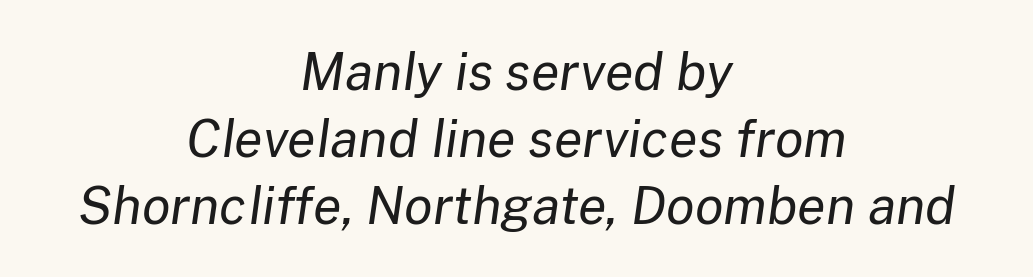
The image shows 52 px regular-weight type, italic (leaning right); set centered, normal line spacing (1.29x), normal letter spacing, not underlined; low stroke contrast and a medium x-height.
